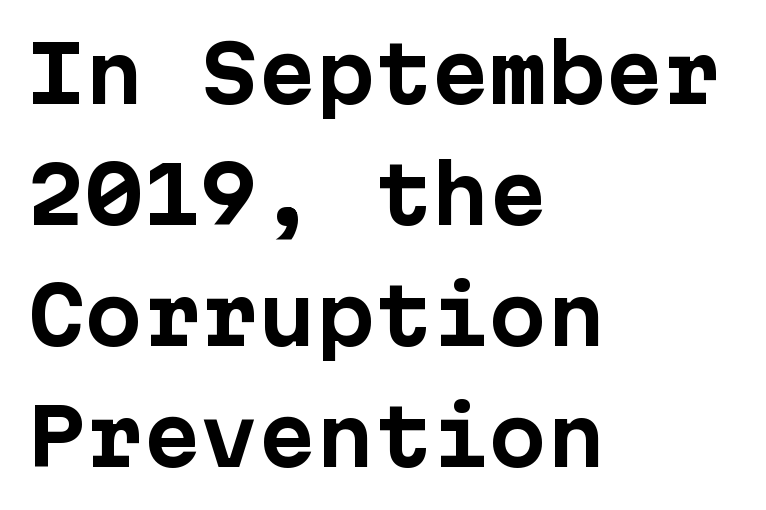
The lettering stays uniformly vertical, giving the passage a roman look. Type style note: lacks serifs. On the weight axis this lands at bold, roughly 700. The passage shown has conventional tracking throughout. Monospaced: the letters line up in strict vertical columns. Clear beneath every line of the passage.
